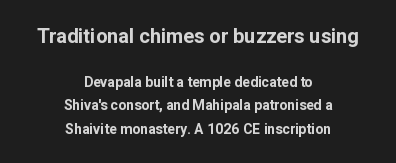
{"italic": "no", "bold": "yes", "underline": "no", "align": "center", "line_spacing": "normal", "line_spacing_ratio": 1.69, "letter_spacing": "normal", "letter_spacing_em": 0.0, "larger_block": "first", "size_ratio": 1.43, "glyph_px": 20}
